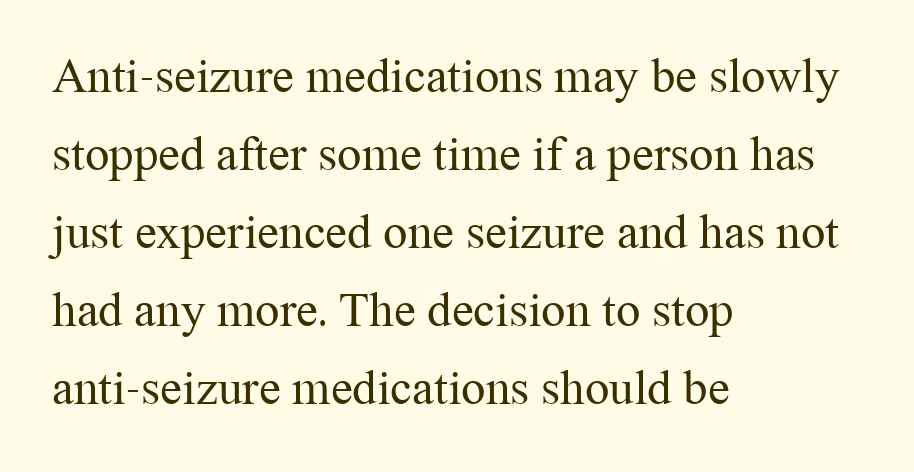
Q: Is the text bold? A: No.
Q: Is the text italic (slanted)? A: No, it is upright.
Q: Is the typeface a serif or a sans-serif typeface? A: Serif.
Q: Is the text underlined? A: No.
Q: How is the paragraph aligned? A: Left-aligned.
Q: Is the spacing between letters normal or unusually wide? A: Normal.
Q: Is the spacing between lines tight, normal or loose? A: Normal.
Q: Width (condensed, normal, or wide)? A: Normal.
Q: Stroke contrast? A: Medium.
Q: x-height? A: Medium.
Q: Monospaced? A: No.
